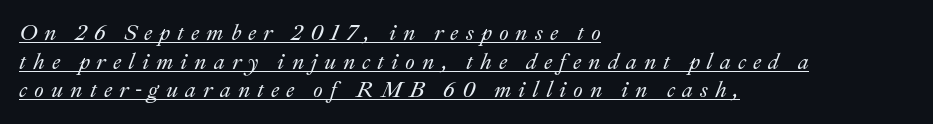
{"italic": "yes", "lean": "right", "slant_degrees": 22, "underline": "yes", "align": "left", "line_spacing": "normal", "line_spacing_ratio": 1.3, "letter_spacing": "wide", "letter_spacing_em": 0.32, "glyph_px": 22}
